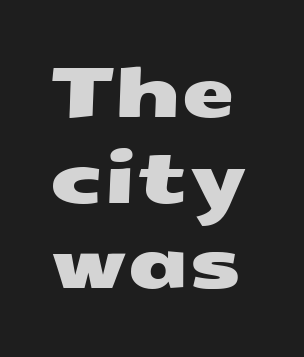
{"serif": "no", "width": "wide", "stroke_contrast": "medium", "x_height": "medium", "monospaced": "no", "underline": "no", "line_spacing_ratio": 1.24, "letter_spacing": "normal", "letter_spacing_em": 0.0, "glyph_px": 69}
